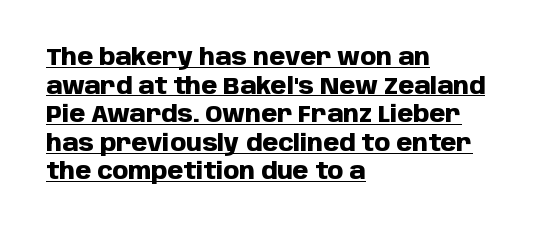
The rendered words wear a rule along their underside. The sample has been set heavy, in full bold. Unlike italic type, these characters show no tilt at all. The rendering keeps characters at their native spacing.
